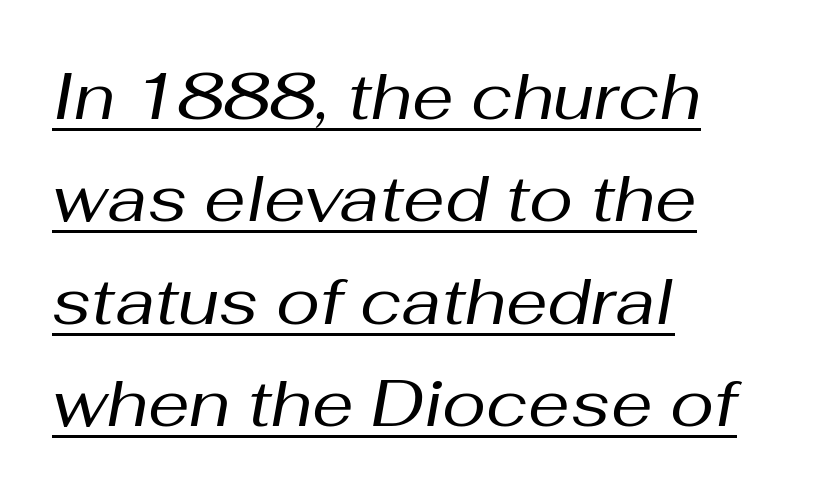
Q: Is the text bold? A: No.
Q: Is the text italic (slanted)? A: Yes, it leans right by about 10 degrees.
Q: Is the text underlined? A: Yes.
Q: How is the paragraph aligned? A: Left-aligned.
Q: Is the spacing between letters normal or unusually wide? A: Normal.
Q: Is the spacing between lines tight, normal or loose? A: Normal.
Q: Width (condensed, normal, or wide)? A: Normal.
Q: Stroke contrast? A: Medium.
Q: x-height? A: Medium.
Q: Monospaced? A: No.
